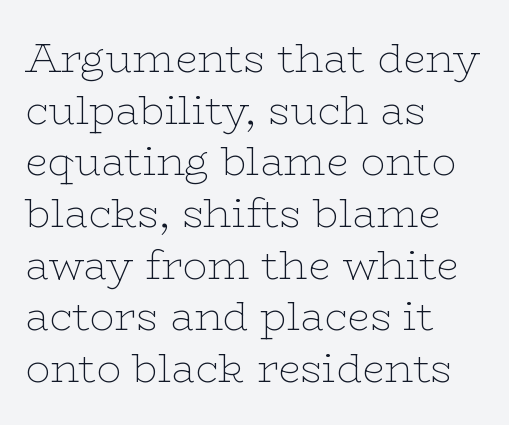
Q: Is the text bold? A: No.
Q: Is the text italic (slanted)? A: No, it is upright.
Q: Is the typeface a serif or a sans-serif typeface? A: Serif.
Q: Is the text underlined? A: No.
Q: How is the paragraph aligned? A: Left-aligned.
Q: Is the spacing between letters normal or unusually wide? A: Normal.
Q: Is the spacing between lines tight, normal or loose? A: Normal.
Q: Width (condensed, normal, or wide)? A: Wide.
Q: Stroke contrast? A: Low.
Q: x-height? A: Medium.
Q: Monospaced? A: No.
